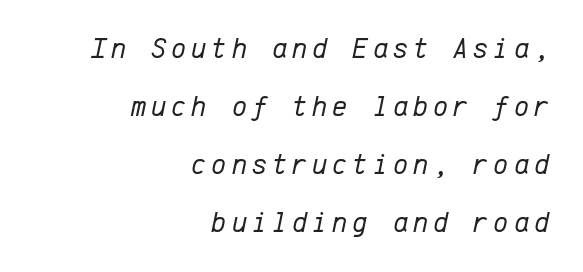
Q: Is the text bold? A: No.
Q: Is the text italic (slanted)? A: Yes, it leans right by about 12 degrees.
Q: Is the text underlined? A: No.
Q: How is the paragraph aligned? A: Right-aligned.
Q: Is the spacing between lines tight, normal or loose? A: Loose.
Q: Width (condensed, normal, or wide)? A: Normal.
Q: Stroke contrast? A: Low.
Q: x-height? A: Medium.
Q: Monospaced? A: Yes.
